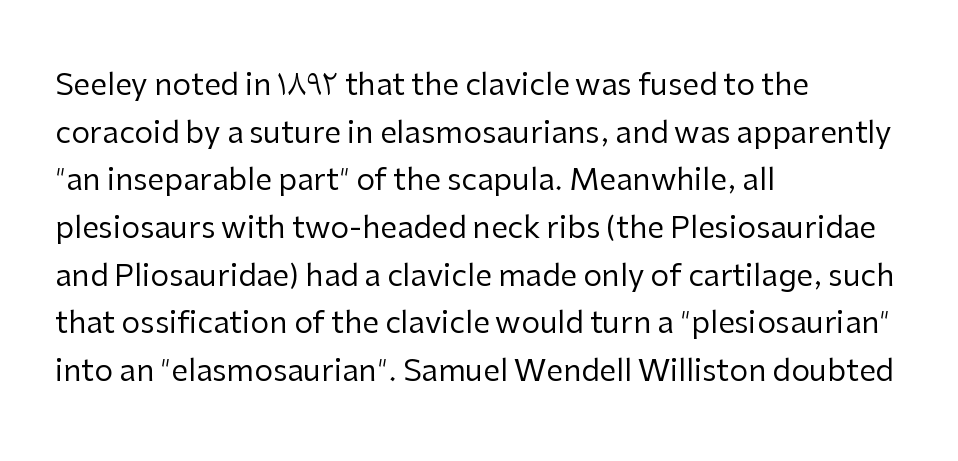
The image shows 30 px regular-weight sans-serif type, upright; set left-aligned, normal line spacing (1.59x), normal letter spacing, not underlined; low stroke contrast and a medium x-height.
